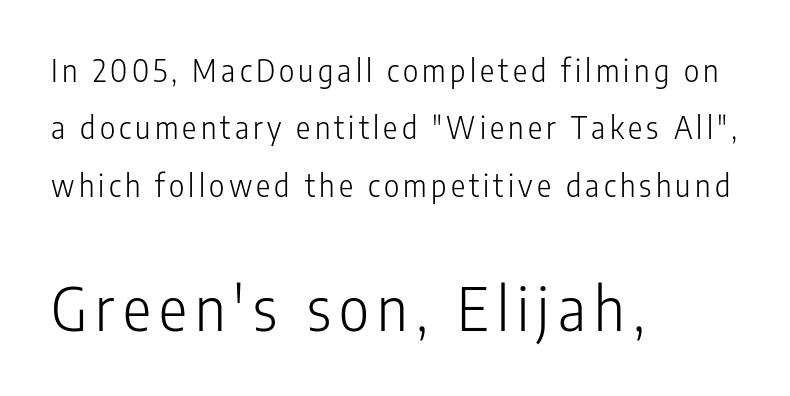
The image shows 59 px light, condensed sans-serif type, upright; set left-aligned, loose line spacing (1.91x), not underlined; the second (bottom) block is 1.97x larger; low stroke contrast and a medium x-height.
